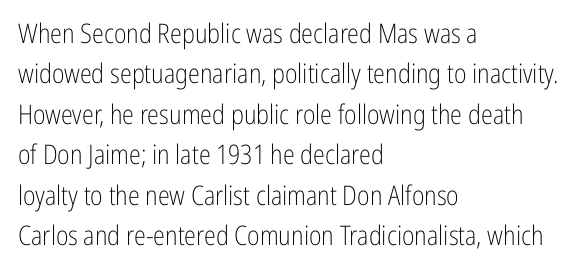
Q: Is the text bold? A: No.
Q: Is the text italic (slanted)? A: No, it is upright.
Q: Is the text underlined? A: No.
Q: How is the paragraph aligned? A: Left-aligned.
Q: Is the spacing between letters normal or unusually wide? A: Normal.
Q: Is the spacing between lines tight, normal or loose? A: Normal.
